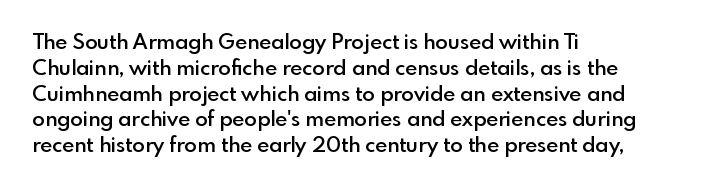
The image shows 21 px text type, upright; set left-aligned, line spacing 1.23x, normal letter spacing, not underlined.
